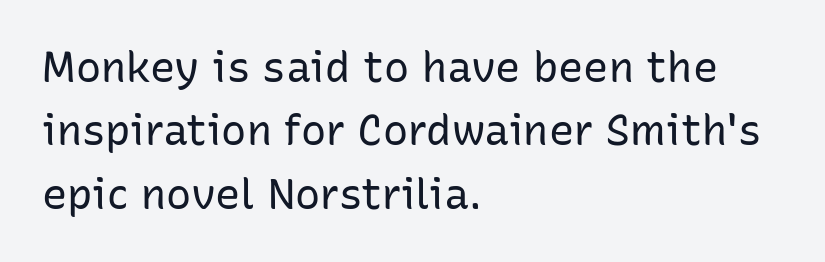
Do the characters align in a grid? No, the font is proportional. This reads as an unemphasized weight, regular at the heaviest. Reading down the block, your eye returns to a fixed left position each line. Characters remain perfectly vertical along every line.
